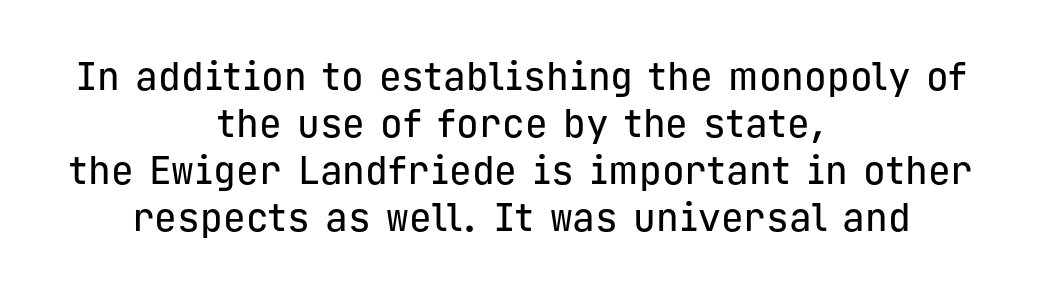
Q: Is the text italic (slanted)? A: No, it is upright.
Q: Is the typeface a serif or a sans-serif typeface? A: Sans-serif.
Q: Is the text underlined? A: No.
Q: How is the paragraph aligned? A: Centered.
Q: Is the spacing between letters normal or unusually wide? A: Normal.
Q: Width (condensed, normal, or wide)? A: Normal.
Q: Stroke contrast? A: Low.
Q: x-height? A: Medium.
Q: Monospaced? A: Yes.
